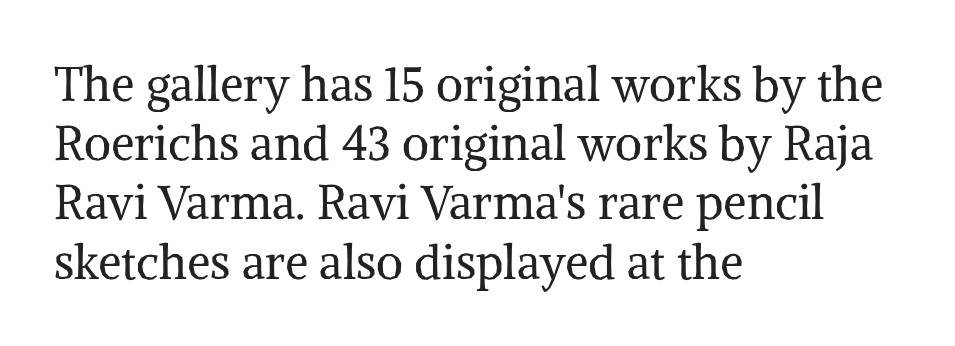
The letters carry serifs — small finishing strokes at the ends of their stems. The lines are quadded left. Note the varied advance widths — an 'i' is clearly narrower than an 'm'. Descender tails drop into unmarked territory. Look at the tracking — it's just the regular setting, nothing added. Leading: standard.
